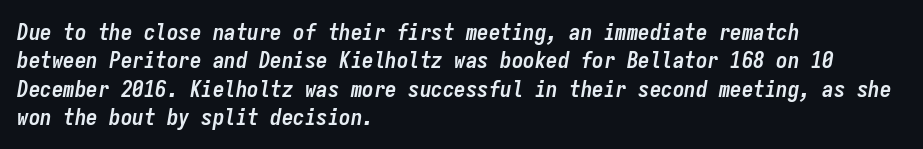
The image shows 23 px bold type, italic (leaning right); set left-aligned, line spacing 1.23x, normal letter spacing, not underlined.
